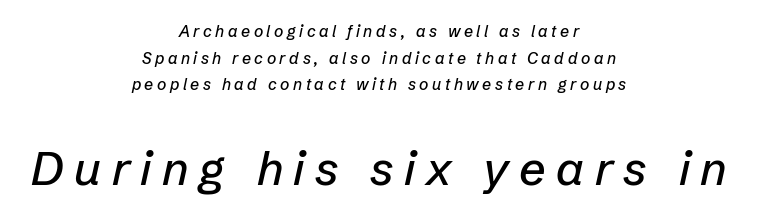
This rendering features lettering with no underline. Looks like regular typesetting: each glyph gets only the width it needs. The typography opts for an oblique posture over an upright one. Both edges are ragged and mirror each other, which tells us the setting is centered. These two chunks differ in scale, with the bottom chunk taking the larger measure. Compared with typical paragraphs, the rows here are spaced about the same.
